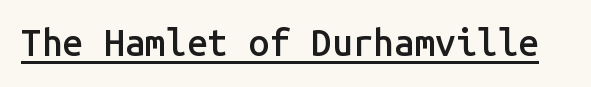
{"serif": "no", "italic": "no", "bold": "semi", "weight": "semibold", "width": "normal", "stroke_contrast": "low", "x_height": "medium", "monospaced": "yes", "underline": "yes", "letter_spacing": "normal", "letter_spacing_em": 0.0, "glyph_px": 37}
